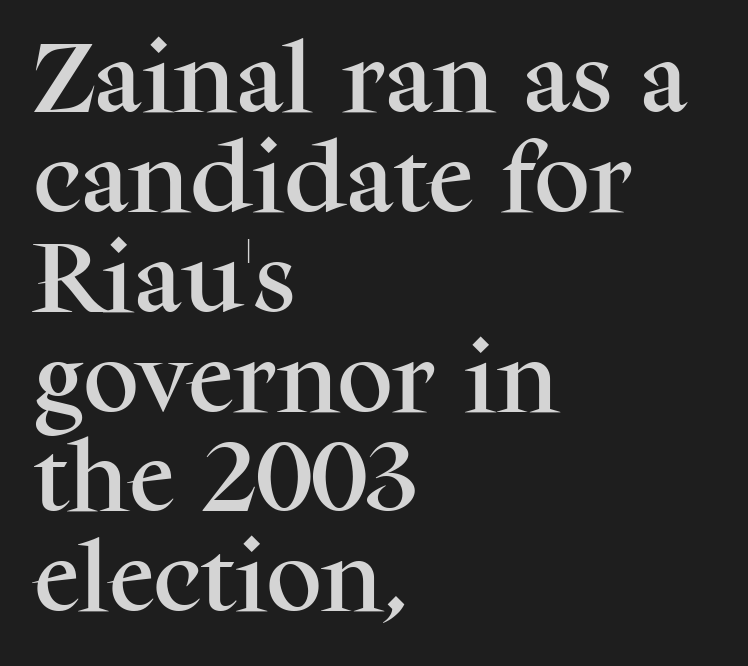
The rendering anchors every line to the left-hand side. The area under the type is left untouched. Think of a printed novel: that variable character pitch is what you see here. Note: serifs present on the glyphs.
